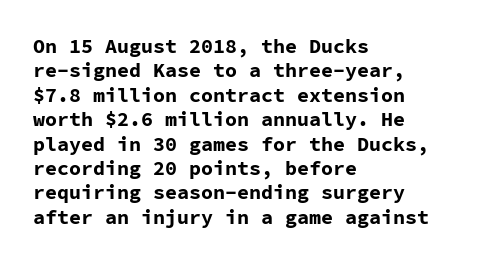
In terms of weight, the rendering is a true, heavy bold. In CSS terms this would be text-align: left. This rendering leaves character spacing at its baseline value. Honestly, there is no underline to notice here at all. The typography opts for an upright posture over an oblique one.
